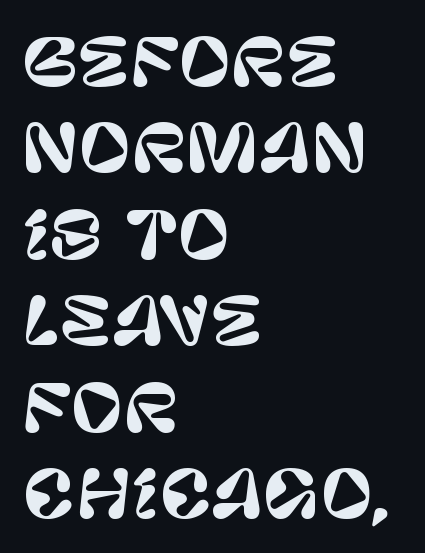
The image shows 64 px sans-serif type; set left-aligned, normal line spacing (1.35x), normal letter spacing, not underlined; low stroke contrast and a large x-height.
